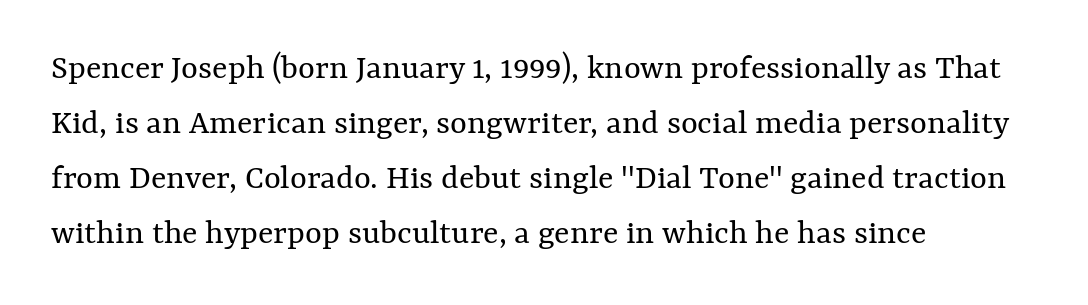
{"italic": "no", "bold": "no", "weight": "regular", "width": "normal", "stroke_contrast": "medium", "x_height": "medium", "monospaced": "no", "underline": "no", "align": "left", "line_spacing": "normal", "line_spacing_ratio": 1.53, "letter_spacing": "normal", "letter_spacing_em": 0.0, "glyph_px": 36}
